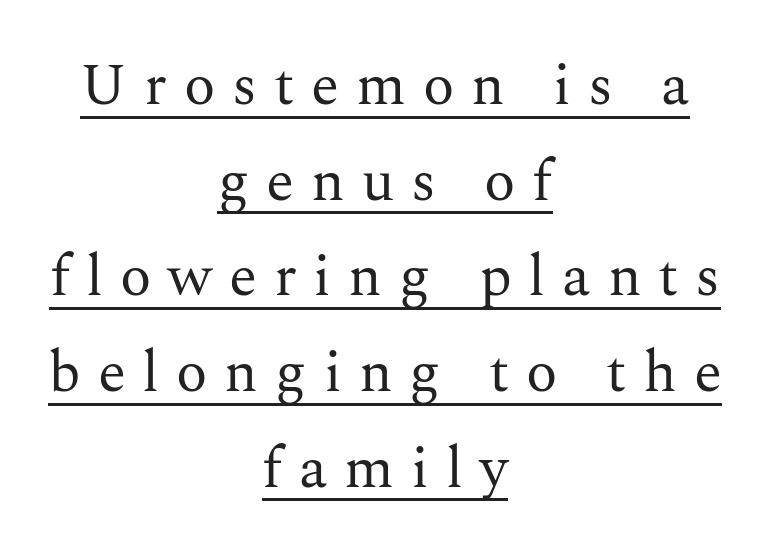
{"serif": "yes", "italic": "no", "bold": "no", "weight": "regular", "width": "normal", "stroke_contrast": "medium", "x_height": "medium", "monospaced": "no", "underline": "yes", "align": "center", "line_spacing": "normal", "line_spacing_ratio": 1.65, "letter_spacing": "wide", "letter_spacing_em": 0.29, "glyph_px": 58}
